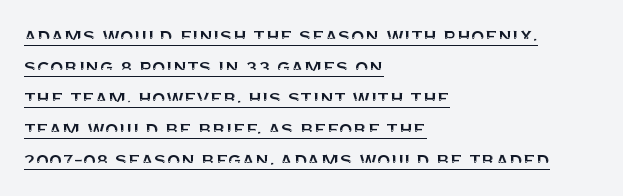
{"italic": "no", "underline": "yes", "align": "left", "line_spacing": "normal", "line_spacing_ratio": 1.41, "letter_spacing": "normal", "letter_spacing_em": 0.0, "glyph_px": 22}
